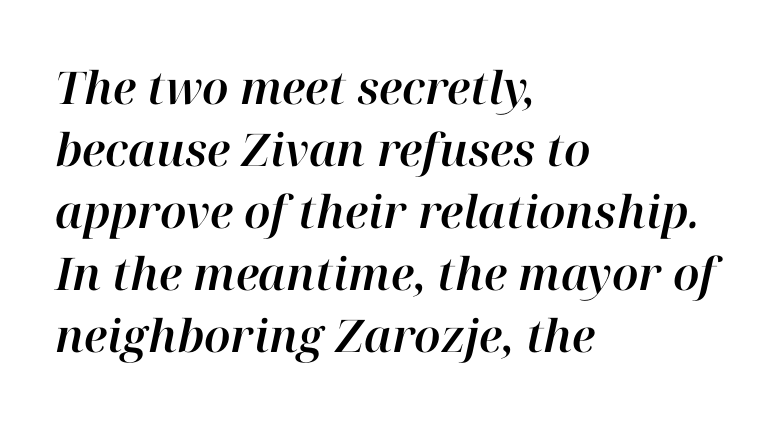
The image shows 45 px text type, italic (leaning right); set left-aligned, normal line spacing (1.38x), normal letter spacing, not underlined; high stroke contrast and a medium x-height.
